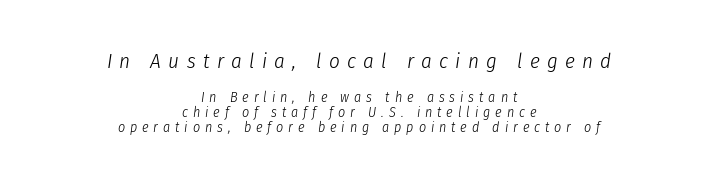
Q: Is the text bold? A: No.
Q: Is the text italic (slanted)? A: Yes, it leans right by about 8 degrees.
Q: Is the text underlined? A: No.
Q: How is the paragraph aligned? A: Centered.
Q: Is the spacing between letters normal or unusually wide? A: Unusually wide.
Q: Is the spacing between lines tight, normal or loose? A: Tight.
Q: Which block of text is set in a larger size, the first (top) or the second (bottom)? A: The first (top) one.
